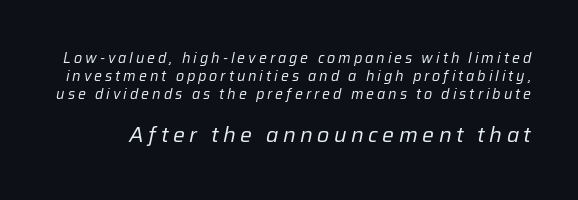
{"italic": "yes", "lean": "right", "slant_degrees": 12, "bold": "no", "underline": "no", "line_spacing": "normal", "line_spacing_ratio": 1.3, "letter_spacing": "wide", "letter_spacing_em": 0.21, "larger_block": "second", "size_ratio": 1.5, "glyph_px": 21}
